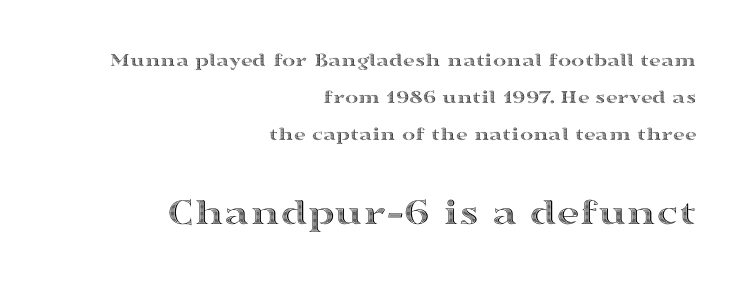
Q: Is the text italic (slanted)? A: No, it is upright.
Q: Is the text underlined? A: No.
Q: How is the paragraph aligned? A: Right-aligned.
Q: Is the spacing between letters normal or unusually wide? A: Normal.
Q: Which block of text is set in a larger size, the first (top) or the second (bottom)? A: The second (bottom) one.
Q: Width (condensed, normal, or wide)? A: Wide.
Q: x-height? A: Medium.
Q: Monospaced? A: No.
